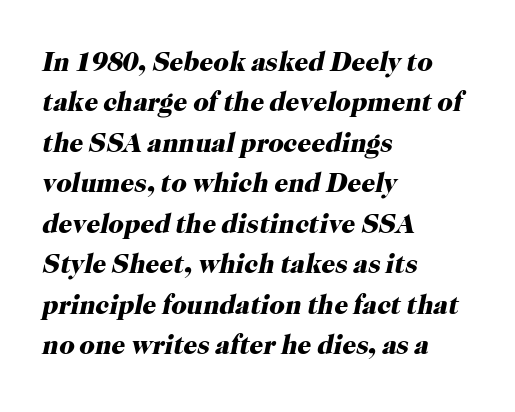
The image shows 27 px bold type, italic (leaning right); set left-aligned, normal line spacing (1.5x), normal letter spacing, not underlined.
